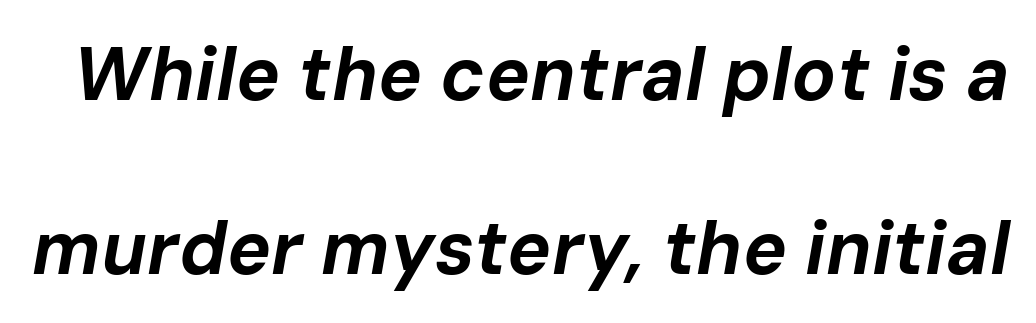
The image shows 74 px bold type, italic (leaning right); set loose line spacing (2.35x), normal letter spacing, not underlined; low stroke contrast and a medium x-height.
